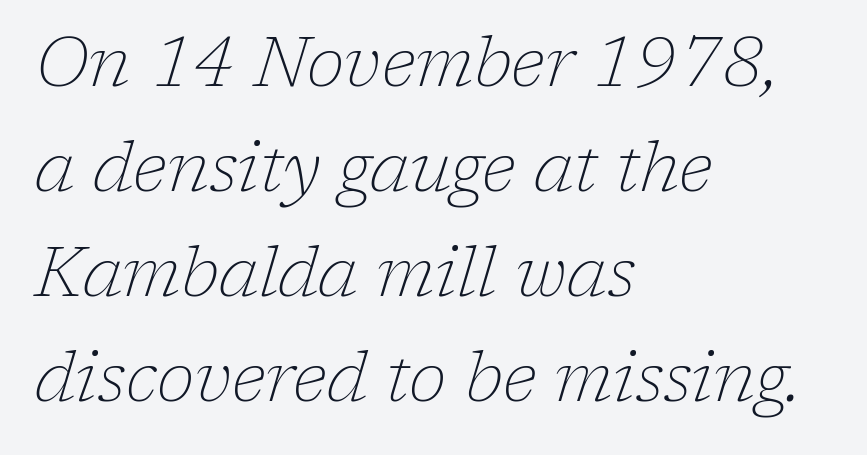
Quick note: underline off. Think standard paragraph weight, or any step lighter than that. The vertical gap from one line to the next is medium. The paragraph shown leans on its left margin.
